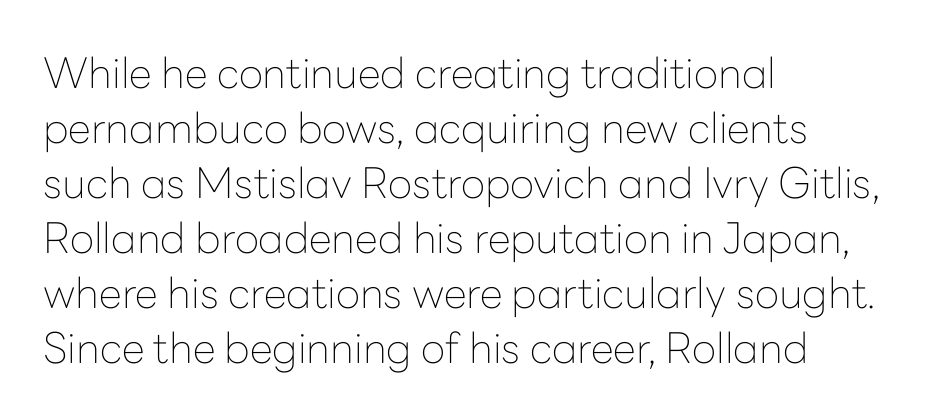
Compared with typical paragraphs, the rows here are spaced about the same. Here the designer chose a conventional face with non-uniform glyph widths. These lines are set flush left with a ragged right edge. Quick note: not italic, upright.
